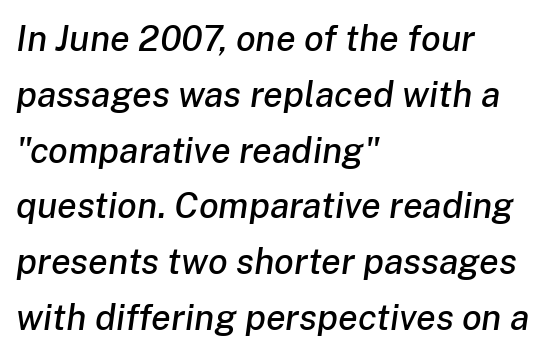
The image shows 36 px text type, italic (leaning right); set left-aligned, normal line spacing (1.55x), normal letter spacing, not underlined; low stroke contrast and a medium x-height.
